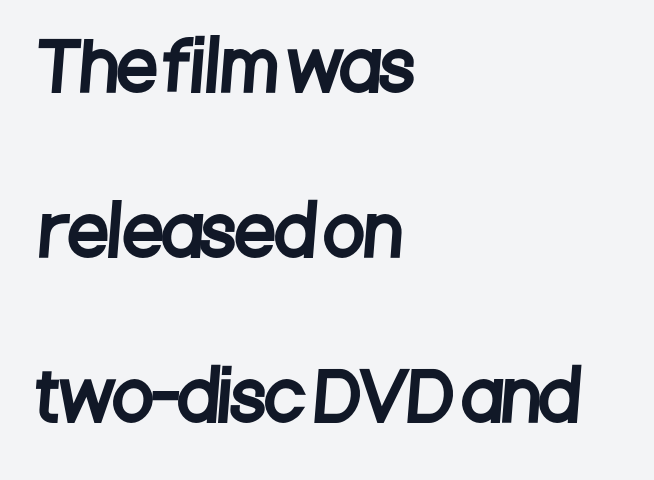
{"serif": "no", "width": "condensed", "stroke_contrast": "low", "x_height": "large", "monospaced": "no", "underline": "no", "align": "left", "line_spacing": "loose", "line_spacing_ratio": 2.5, "letter_spacing": "normal", "letter_spacing_em": 0.0, "glyph_px": 66}
